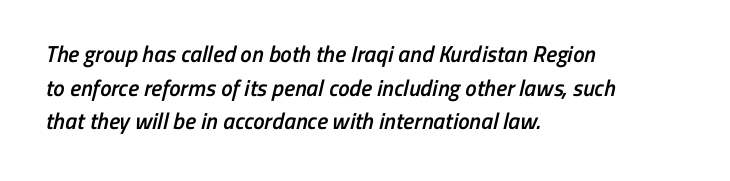
Q: Is the text bold? A: Semi-bold.
Q: Is the text underlined? A: No.
Q: How is the paragraph aligned? A: Left-aligned.
Q: Is the spacing between letters normal or unusually wide? A: Normal.
Q: Is the spacing between lines tight, normal or loose? A: Normal.
